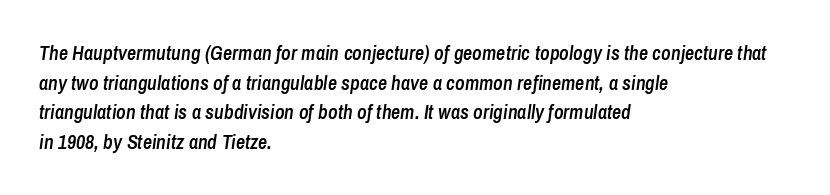
{"italic": "yes", "lean": "right", "slant_degrees": 8, "bold": "semi", "underline": "no", "align": "left", "line_spacing": "normal", "line_spacing_ratio": 1.48, "letter_spacing": "normal", "letter_spacing_em": 0.0, "glyph_px": 20}
